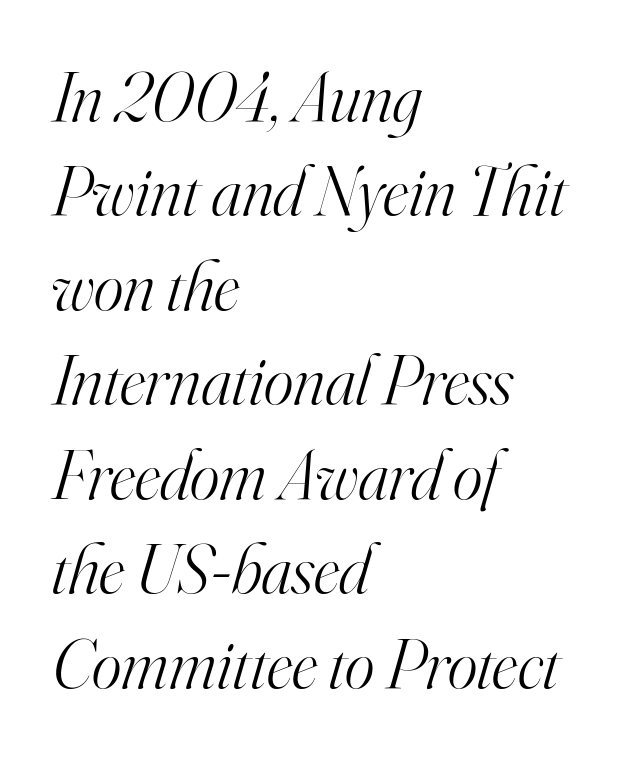
Left-aligned paragraph, ragged on the right. Students, observe: this is what conventionally led text looks like. Decoration check: the copy has no underline. Varying glyph widths throughout — classic text-font behaviour.
